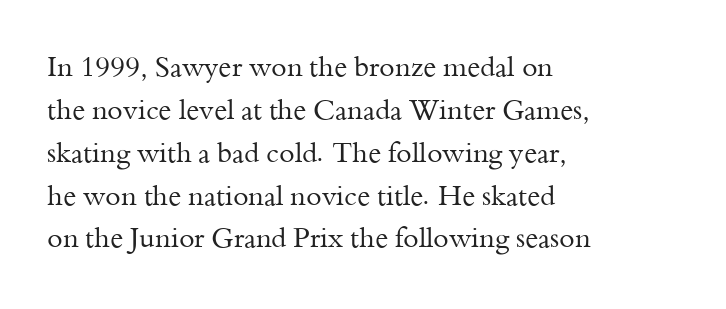
The image shows 28 px regular-weight serif type, upright; set left-aligned, normal line spacing (1.53x), normal letter spacing, not underlined; medium stroke contrast and a small x-height.
